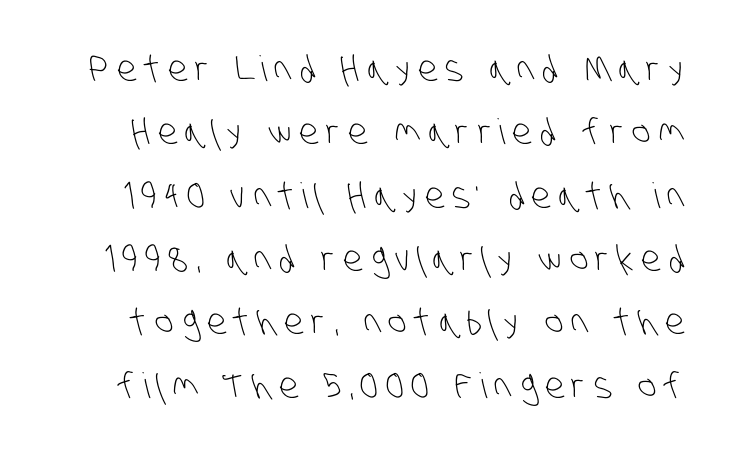
Q: Is the text bold? A: No.
Q: Is the typeface a serif or a sans-serif typeface? A: Sans-serif.
Q: Is the text underlined? A: No.
Q: Is the spacing between letters normal or unusually wide? A: Unusually wide.
Q: Width (condensed, normal, or wide)? A: Condensed.
Q: Stroke contrast? A: Low.
Q: x-height? A: Large.
Q: Monospaced? A: No.
